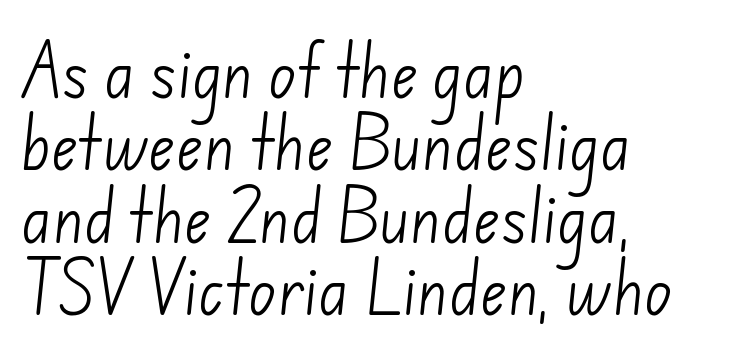
{"serif": "no", "bold": "no", "weight": "light", "width": "normal", "stroke_contrast": "low", "x_height": "small", "monospaced": "no", "underline": "no", "align": "left", "line_spacing": "normal", "line_spacing_ratio": 1.25, "letter_spacing": "normal", "letter_spacing_em": 0.0, "glyph_px": 58}
